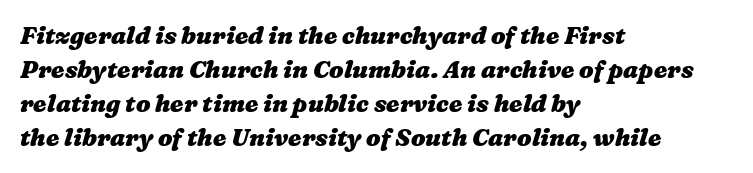
Students, this is bold: see how much ink each stroke carries. The vertical gap from one line to the next is medium. Alignment: flush left. The words here are not underlined. A typesetter would call this zero additional tracking.
